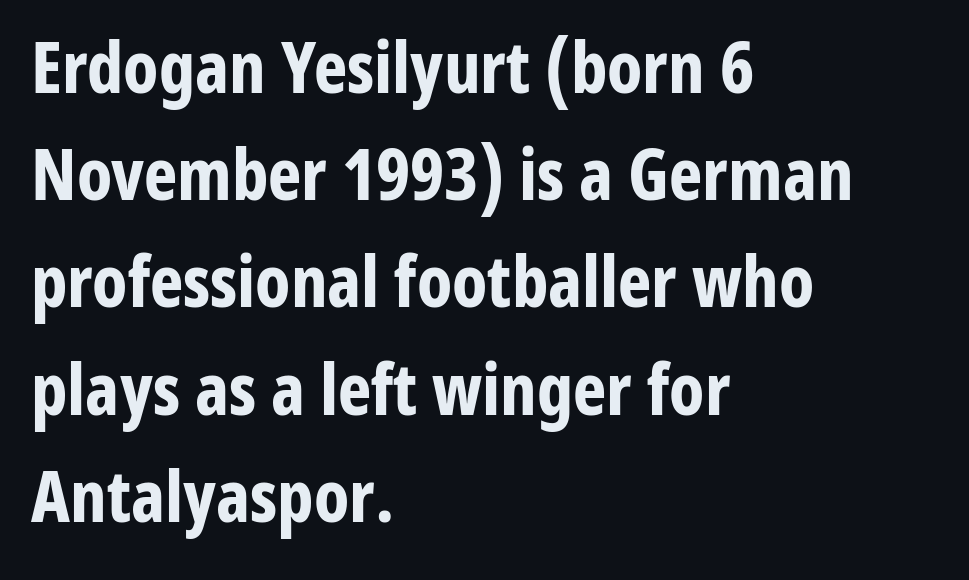
The image shows 71 px bold, condensed sans-serif type, upright; set left-aligned, normal line spacing (1.51x), normal letter spacing, not underlined; low stroke contrast and a medium x-height.
